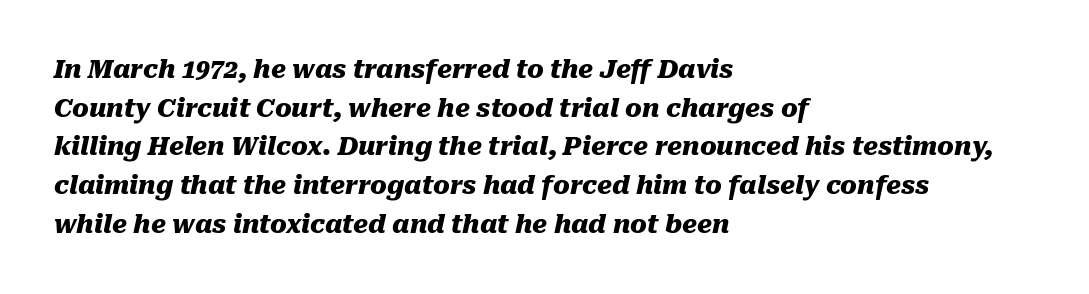
Q: Is the text bold? A: Yes.
Q: Is the text italic (slanted)? A: Yes, it leans right by about 10 degrees.
Q: Is the text underlined? A: No.
Q: How is the paragraph aligned? A: Left-aligned.
Q: Is the spacing between letters normal or unusually wide? A: Normal.
Q: Is the spacing between lines tight, normal or loose? A: Normal.
